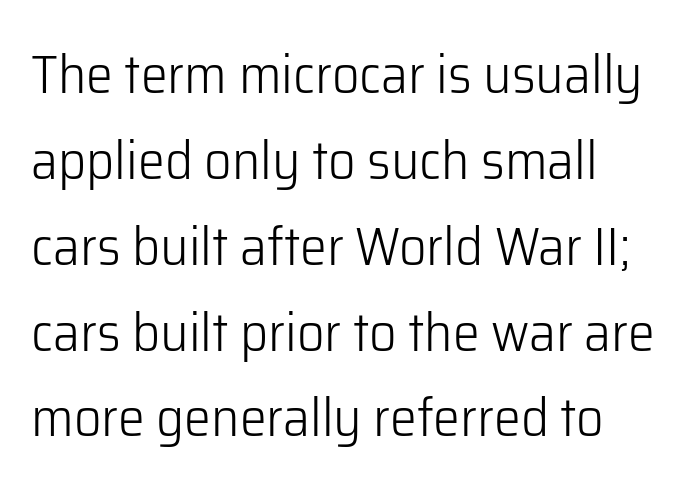
{"serif": "no", "italic": "no", "bold": "no", "weight": "light", "width": "normal", "stroke_contrast": "low", "x_height": "medium", "monospaced": "no", "underline": "no", "align": "left", "line_spacing": "normal", "line_spacing_ratio": 1.59, "letter_spacing": "normal", "letter_spacing_em": 0.0, "glyph_px": 54}
